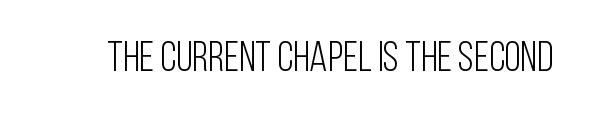
Short note: letters normally spaced. Nothing sits at the stroke ends, so this counts as sans-serif. No italicization has been applied; the sample stays upright. The rendering uses natural spacing where letterforms have individual widths. Lines of text with bare space underneath. Unbolded letterforms with no extra heft.
